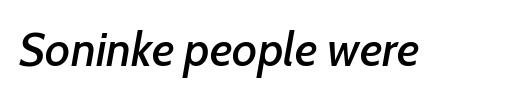
The image shows 48 px text type, italic (leaning right); set normal letter spacing, not underlined; low stroke contrast and a medium x-height.
